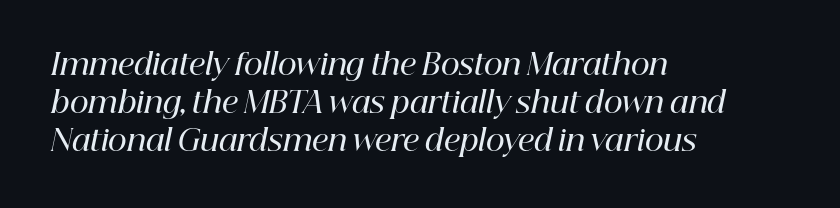
A student would call this left alignment; a typographer would say flush left, rag right. Evenly set lines give the paragraph a standard silhouette. Spacing verdict: proportional, widths tailored to each character. These lines carry some extra weight — a demibold, not a full bold. Caption: standard tracking, unaltered. Underlining? Definitely not there.
